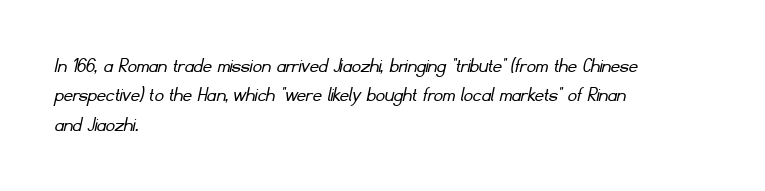
{"bold": "no", "underline": "no", "align": "left", "line_spacing": "normal", "line_spacing_ratio": 1.34, "letter_spacing": "normal", "letter_spacing_em": 0.0, "glyph_px": 22}
